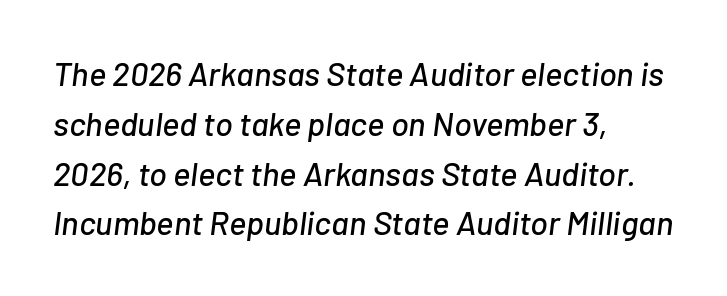
Regular leading. Character widths vary here, with narrow letters taking less room than wide ones. The words here are not underlined. A typesetter would call this zero additional tracking. The text block is weighted toward the left margin, trailing off unevenly rightward. It's the slanting kind of type.
